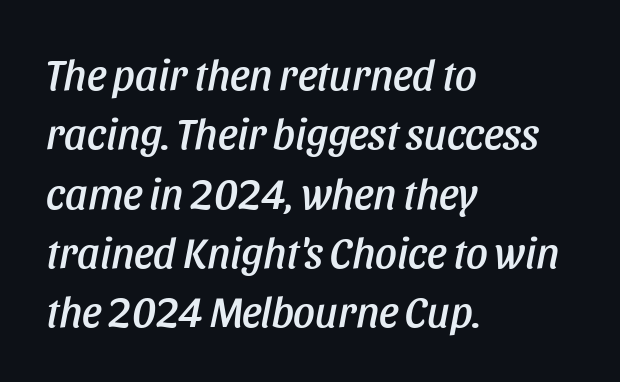
Q: Is the text italic (slanted)? A: Yes, it leans right by about 11 degrees.
Q: Is the text underlined? A: No.
Q: How is the paragraph aligned? A: Left-aligned.
Q: Is the spacing between letters normal or unusually wide? A: Normal.
Q: Is the spacing between lines tight, normal or loose? A: Normal.
Q: Width (condensed, normal, or wide)? A: Condensed.
Q: Stroke contrast? A: Low.
Q: x-height? A: Large.
Q: Monospaced? A: No.
